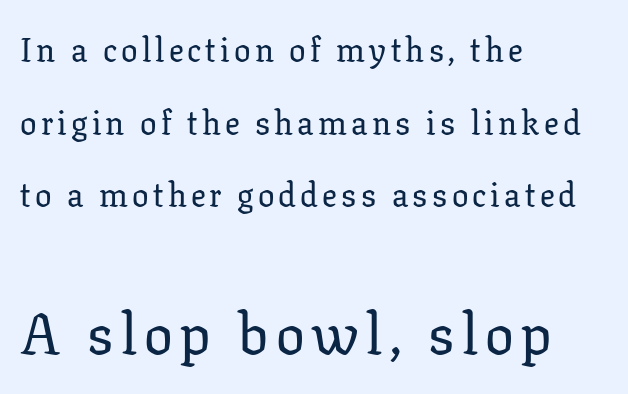
The image shows 57 px serif type, upright; set left-aligned, loose line spacing (2.2x), not underlined; the second (bottom) block is 1.73x larger; low stroke contrast and a medium x-height.
